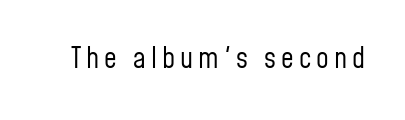
Q: Is the text bold? A: No.
Q: Is the text italic (slanted)? A: No, it is upright.
Q: Is the typeface a serif or a sans-serif typeface? A: Sans-serif.
Q: Is the text underlined? A: No.
Q: Width (condensed, normal, or wide)? A: Condensed.
Q: Stroke contrast? A: Low.
Q: x-height? A: Medium.
Q: Monospaced? A: No.
